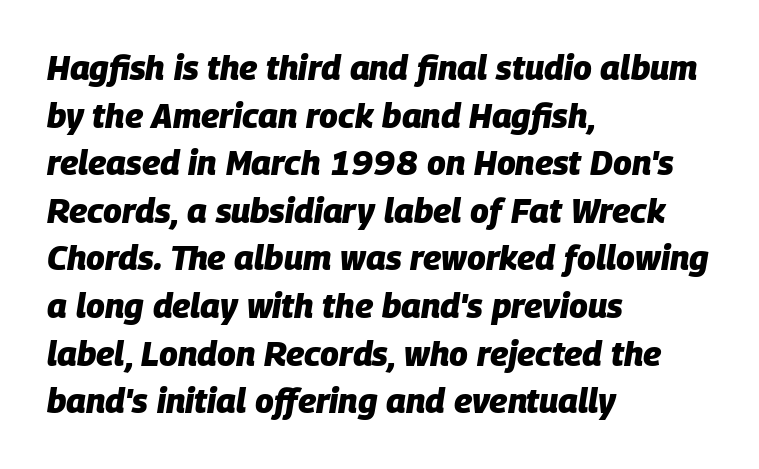
The gaps between neighbouring characters are ordinary and unremarkable. Notice how the passage keeps a crisp vertical edge on the left only. The block of text has a typical density, with ordinary space between rows. Notice how thick the strokes are: this is what a full bold looks like. The space beneath each line is pristine and unruled. Proportional: the letters do not fall into vertical columns.
